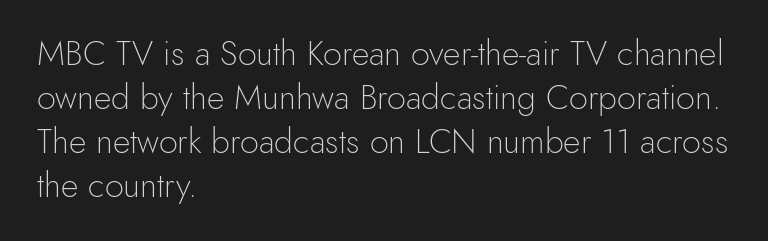
The image shows 34 px light sans-serif type, upright; set left-aligned, normal line spacing (1.29x), normal letter spacing, not underlined; a small x-height.
